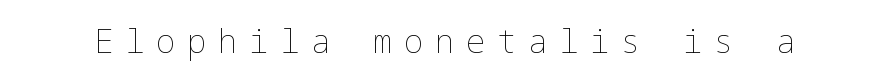
Q: Is the text bold? A: No.
Q: Is the text italic (slanted)? A: No, it is upright.
Q: Is the text underlined? A: No.
Q: Is the spacing between letters normal or unusually wide? A: Unusually wide.
Q: Width (condensed, normal, or wide)? A: Normal.
Q: Stroke contrast? A: Low.
Q: x-height? A: Medium.
